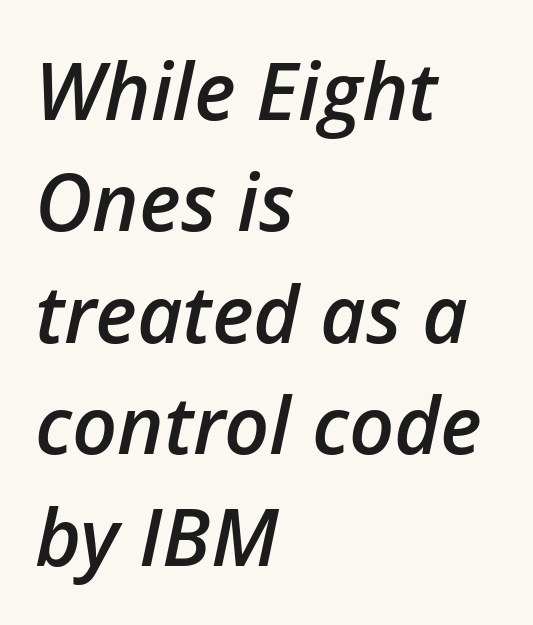
{"italic": "yes", "lean": "right", "slant_degrees": 12, "bold": "semi", "weight": "semibold", "width": "normal", "stroke_contrast": "low", "x_height": "medium", "monospaced": "no", "underline": "no", "align": "left", "line_spacing": "normal", "line_spacing_ratio": 1.41, "letter_spacing": "normal", "letter_spacing_em": 0.0, "glyph_px": 79}
